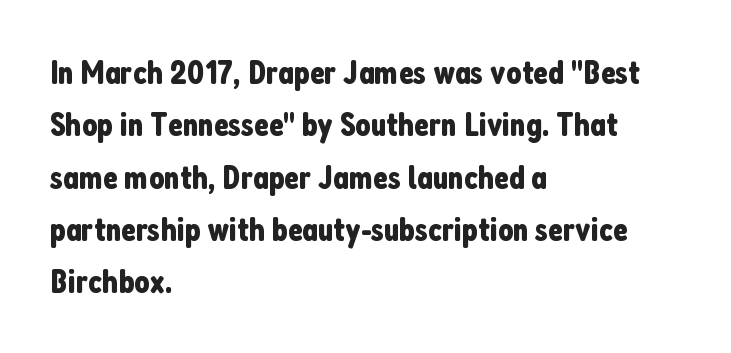
{"serif": "no", "italic": "no", "width": "condensed", "stroke_contrast": "low", "x_height": "medium", "monospaced": "no", "underline": "no", "align": "left", "line_spacing": "normal", "line_spacing_ratio": 1.54, "letter_spacing": "normal", "letter_spacing_em": 0.0, "glyph_px": 34}
